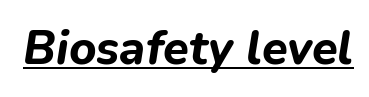
The image shows 47 px bold type, italic (leaning right); set normal letter spacing, underlined; low stroke contrast and a medium x-height.
